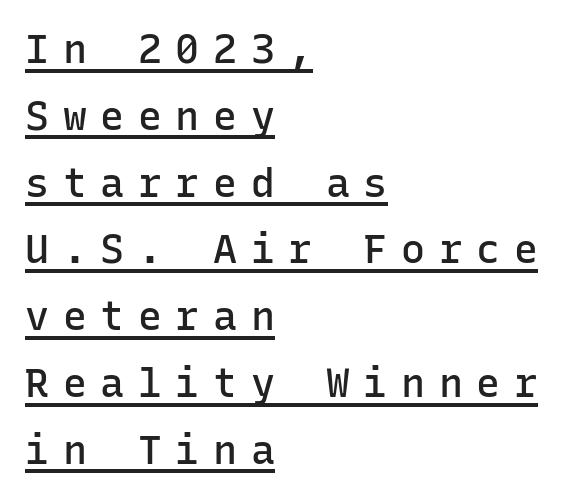
Caption: expanded tracking, letters set apart. Spacing verdict: monospaced, one width for all characters. A continuous stroke trails under the words, as in a hyperlink. Is the block centered? No — it sits flush against the left margin. Posture: straight, roman, zero tilt.
